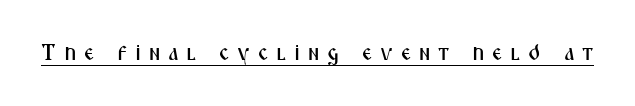
The image shows 23 px text type, upright; set unusually wide letter spacing (+0.34 em), underlined.
